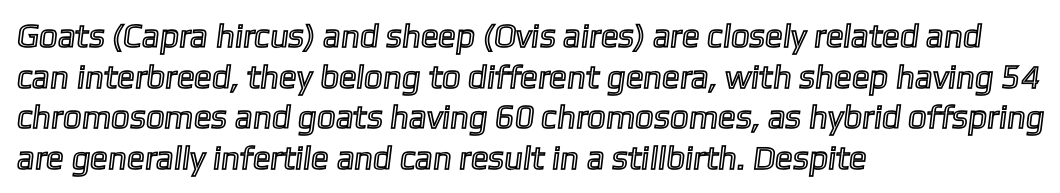
Q: Is the text underlined? A: No.
Q: How is the paragraph aligned? A: Left-aligned.
Q: Is the spacing between letters normal or unusually wide? A: Normal.
Q: Width (condensed, normal, or wide)? A: Normal.
Q: x-height? A: Medium.
Q: Monospaced? A: No.
